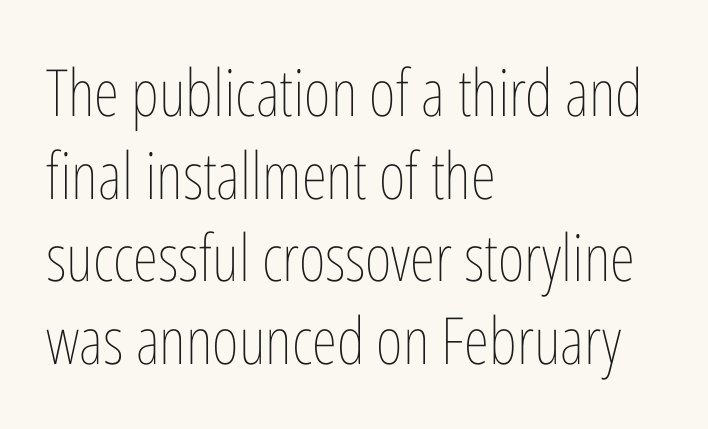
The image shows 65 px thin, condensed type, upright; set left-aligned, normal line spacing (1.27x), normal letter spacing, not underlined; low stroke contrast and a medium x-height.
